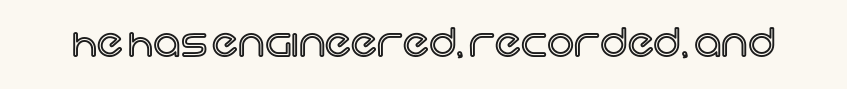
You could not count columns in this text — the font is proportionally spaced. No italicization has been applied; the sample stays upright. The specimen omits any rule beneath the text block's lines. Nobody touched the tracking dial on this one.
